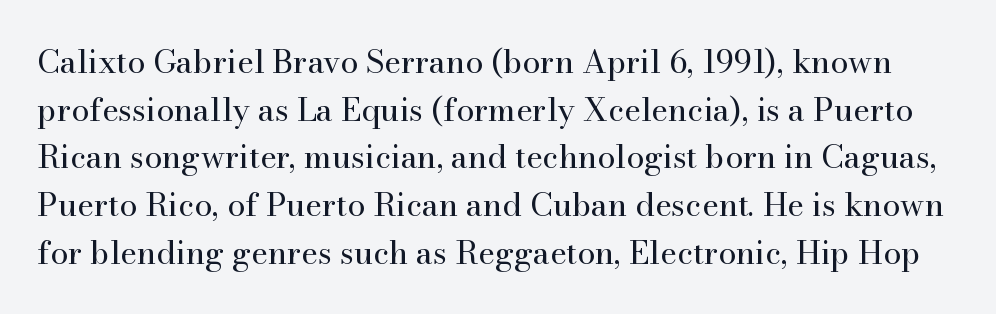
The image shows 32 px regular-weight serif type, upright; set normal line spacing (1.49x), normal letter spacing, not underlined; high stroke contrast and a small x-height.
